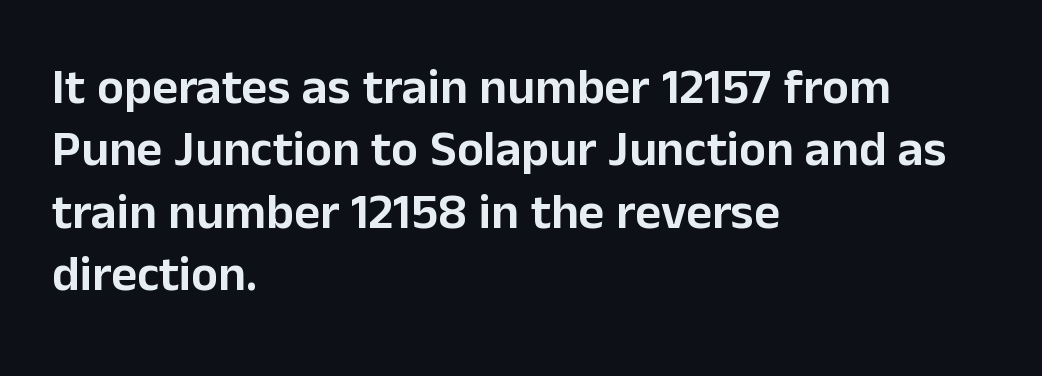
Each row of text sits above clean, open space. Inter-character spacing is left at the font's built-in metrics. The lettering holds an erect, upright posture throughout. Varying glyph widths throughout — classic text-font behaviour. Honestly, the row spacing looks completely unremarkable. One-word summary of the alignment: left.
